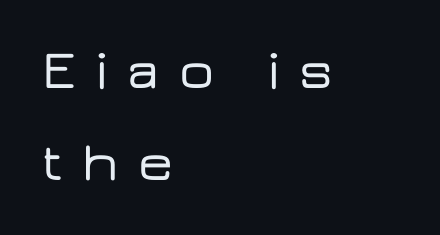
Every stem runs plumb, perpendicular to the baseline. The glyphs are unaccompanied by any horizontal stroke below them. You could only call the tracking loose — the letters float apart. You could not count columns in this text — the font is proportionally spaced. Each line starts at the same left margin while the right side varies.
